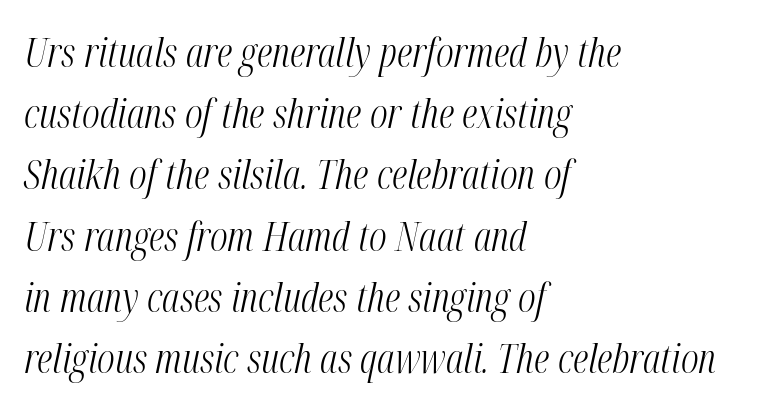
{"italic": "yes", "lean": "right", "slant_degrees": 12, "bold": "no", "weight": "light", "width": "condensed", "stroke_contrast": "medium", "x_height": "medium", "monospaced": "no", "underline": "no", "align": "left", "line_spacing": "normal", "line_spacing_ratio": 1.53, "letter_spacing": "normal", "letter_spacing_em": 0.0, "glyph_px": 40}
